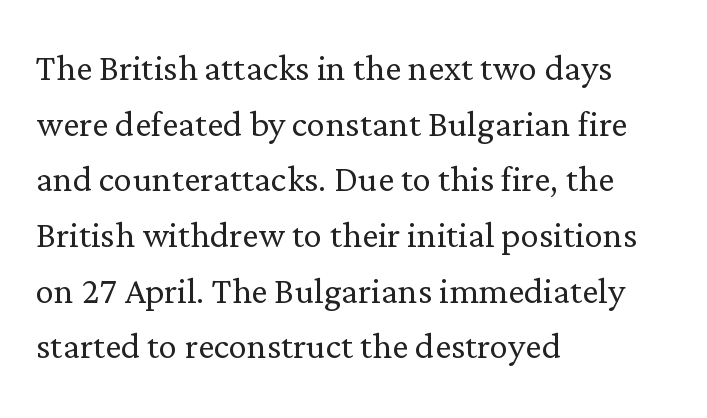
{"serif": "yes", "italic": "no", "bold": "no", "weight": "light", "width": "normal", "stroke_contrast": "low", "x_height": "medium", "monospaced": "no", "underline": "no", "align": "left", "line_spacing_ratio": 1.21, "letter_spacing": "normal", "letter_spacing_em": 0.0, "glyph_px": 46}
